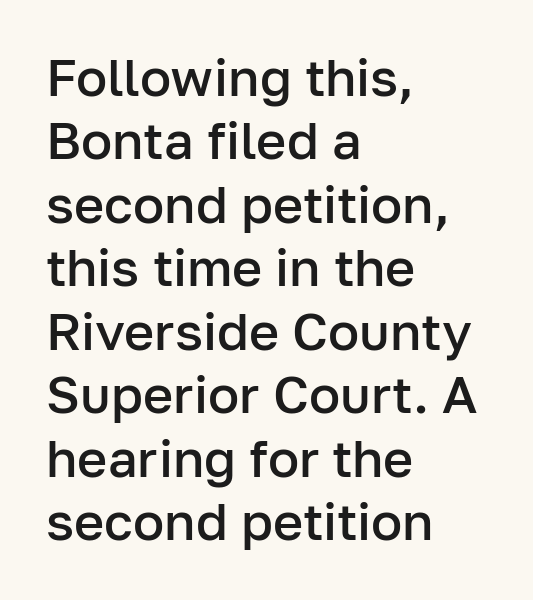
The face used here is a semibold: visibly heavier than regular, lighter than bold. Observe the ordinary spacing: letters are neighbours, not strangers. Spacing verdict: proportional, widths tailored to each character. The text block is weighted toward the left margin, trailing off unevenly rightward.
